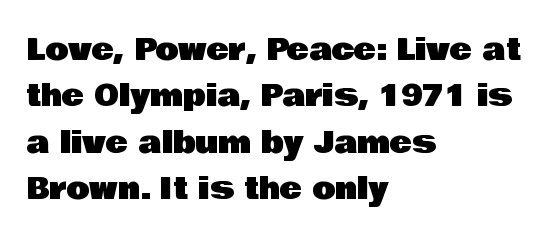
{"serif": "no", "italic": "no", "width": "normal", "stroke_contrast": "low", "x_height": "large", "monospaced": "no", "underline": "no", "align": "left", "line_spacing": "normal", "line_spacing_ratio": 1.55, "letter_spacing": "normal", "letter_spacing_em": 0.0, "glyph_px": 30}
